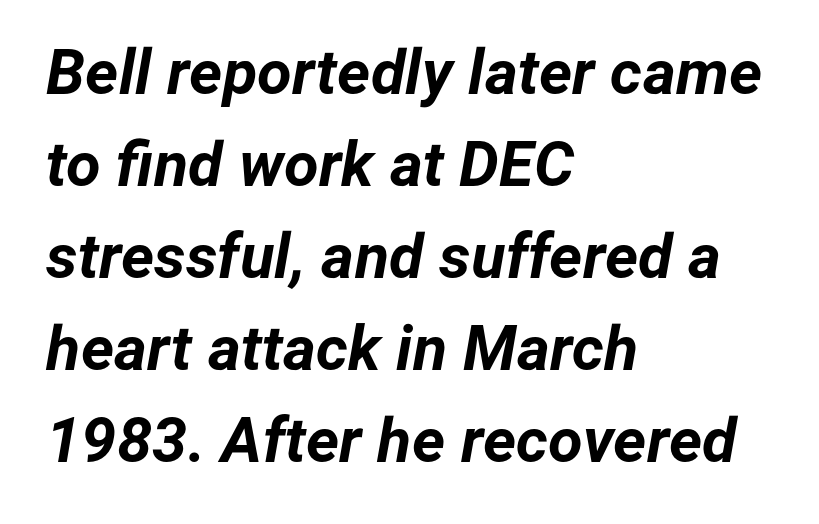
Q: Is the text bold? A: Yes.
Q: Is the text italic (slanted)? A: Yes, it leans right by about 12 degrees.
Q: Is the text underlined? A: No.
Q: How is the paragraph aligned? A: Left-aligned.
Q: Is the spacing between letters normal or unusually wide? A: Normal.
Q: Is the spacing between lines tight, normal or loose? A: Normal.
Q: Width (condensed, normal, or wide)? A: Normal.
Q: Stroke contrast? A: Low.
Q: x-height? A: Medium.
Q: Monospaced? A: No.
